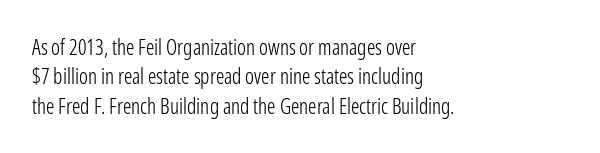
A clean baseline with only descenders dipping below it. If you drew a line through each stem, it would be perfectly vertical. Honestly, the row spacing looks completely unremarkable. Is this a heavy cut? Hardly; it is regular or lighter.
